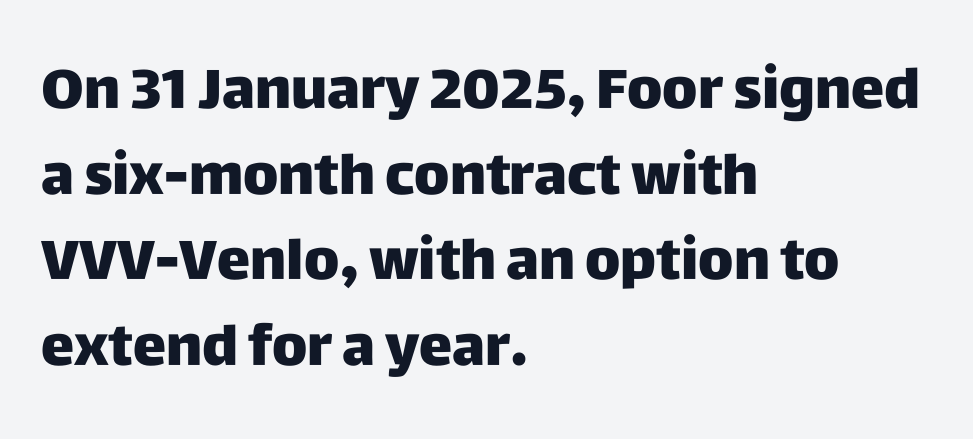
One glance says typical: line gaps are just what's usual. Grotesque or geometric, the face here clearly has no serifs. Is this a fixed-width face? No — the glyphs have proportional, varying widths. Rendered with straight, roman letterforms. I'd describe the lettering as bold — thick and assertive. The ragged edge is on the right, which tells us the setting is flush left.
